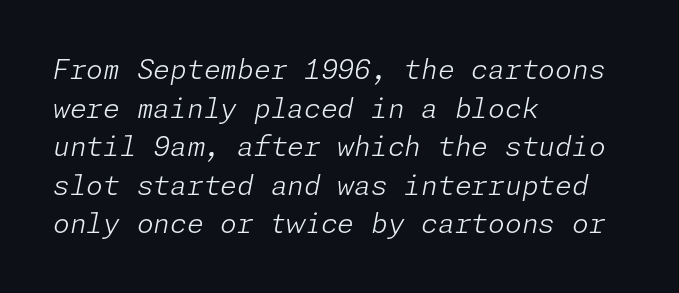
{"italic": "yes", "lean": "right", "slant_degrees": 11, "bold": "no", "underline": "no", "align": "left", "line_spacing": "normal", "line_spacing_ratio": 1.43, "letter_spacing": "normal", "letter_spacing_em": 0.0, "glyph_px": 27}
